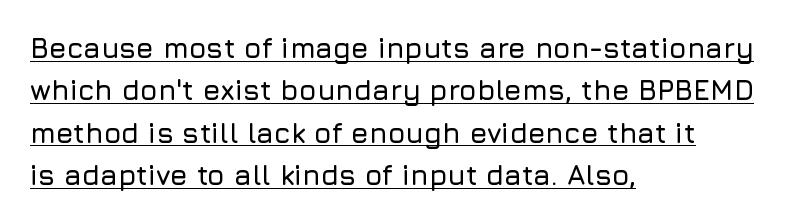
The type family on display is of the sans-serif kind. Do the characters align in a grid? No, the font is proportional. Baseline-to-baseline distance is the conventional proportion of letter height. Quick note: underline on.
